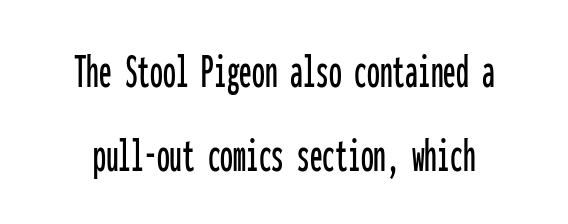
Q: Is the text italic (slanted)? A: No, it is upright.
Q: Is the typeface a serif or a sans-serif typeface? A: Sans-serif.
Q: Is the text underlined? A: No.
Q: Is the spacing between letters normal or unusually wide? A: Normal.
Q: Is the spacing between lines tight, normal or loose? A: Normal.
Q: Width (condensed, normal, or wide)? A: Condensed.
Q: Stroke contrast? A: Low.
Q: x-height? A: Medium.
Q: Monospaced? A: Yes.
